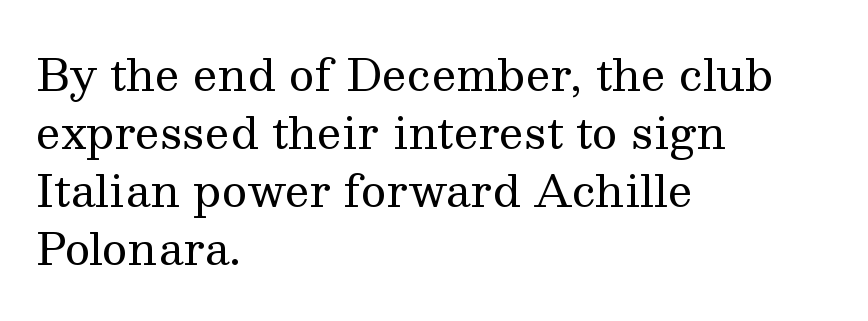
The image shows 44 px regular-weight serif type, upright; set left-aligned, normal line spacing (1.32x), normal letter spacing, not underlined; medium stroke contrast and a medium x-height.
